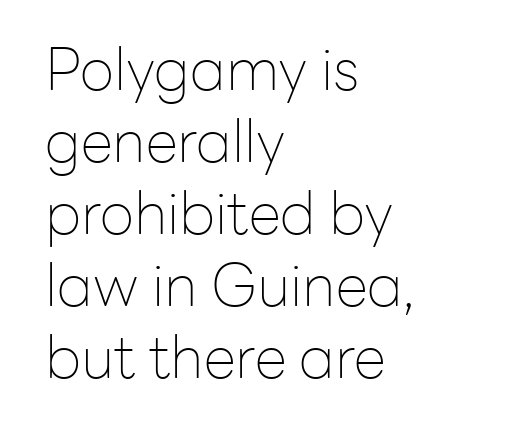
Q: Is the text bold? A: No.
Q: Is the text italic (slanted)? A: No, it is upright.
Q: Is the typeface a serif or a sans-serif typeface? A: Sans-serif.
Q: Is the text underlined? A: No.
Q: How is the paragraph aligned? A: Left-aligned.
Q: Is the spacing between letters normal or unusually wide? A: Normal.
Q: Width (condensed, normal, or wide)? A: Normal.
Q: Stroke contrast? A: Low.
Q: x-height? A: Medium.
Q: Monospaced? A: No.
